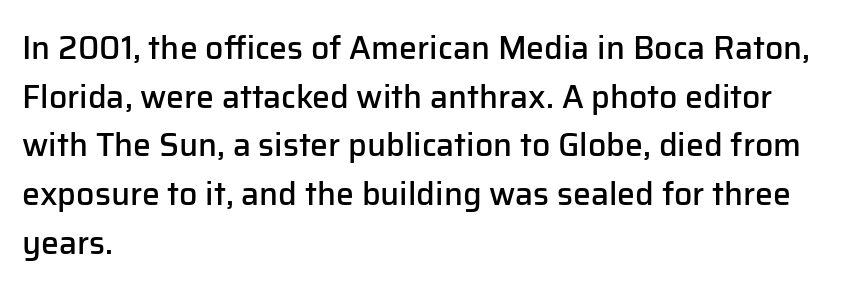
Q: Is the text bold? A: Semi-bold.
Q: Is the text italic (slanted)? A: No, it is upright.
Q: Is the typeface a serif or a sans-serif typeface? A: Sans-serif.
Q: Is the text underlined? A: No.
Q: How is the paragraph aligned? A: Left-aligned.
Q: Is the spacing between letters normal or unusually wide? A: Normal.
Q: Is the spacing between lines tight, normal or loose? A: Normal.
Q: Width (condensed, normal, or wide)? A: Normal.
Q: Stroke contrast? A: Low.
Q: x-height? A: Medium.
Q: Monospaced? A: No.
